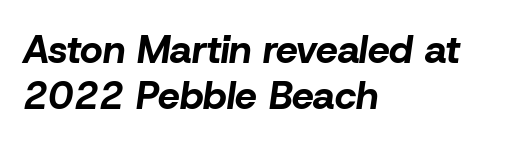
{"italic": "yes", "lean": "right", "slant_degrees": 8, "bold": "yes", "weight": "bold", "width": "normal", "stroke_contrast": "low", "x_height": "medium", "monospaced": "no", "underline": "no", "align": "left", "line_spacing_ratio": 1.19, "letter_spacing": "normal", "letter_spacing_em": 0.0, "glyph_px": 39}
